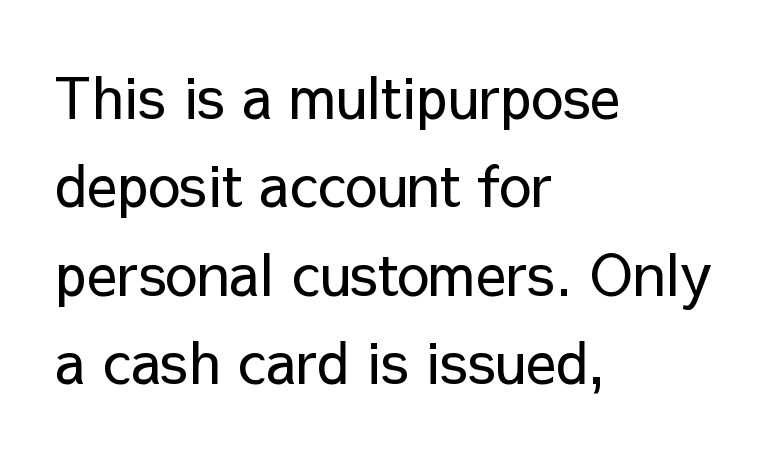
These lines are rendered in a variable-pitch font. Compared with typical paragraphs, the rows here are spaced about the same. Nothing heavy about these letters — not bold at all. These lines are composed in type without serifs. Short and long lines alike share a common starting point at left. Rule under the text: the space is simply empty.
